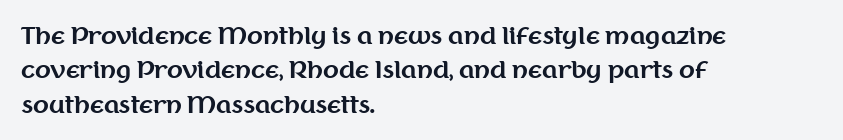
The image shows 23 px bold type, upright; set left-aligned, normal line spacing (1.49x), normal letter spacing, not underlined.
